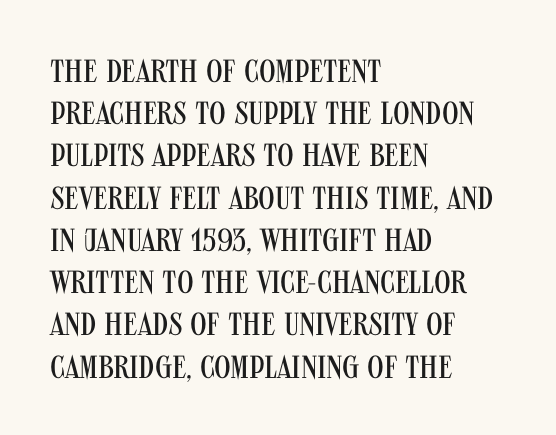
Q: Is the text bold? A: No.
Q: Is the text italic (slanted)? A: No, it is upright.
Q: Is the typeface a serif or a sans-serif typeface? A: Sans-serif.
Q: Is the text underlined? A: No.
Q: How is the paragraph aligned? A: Left-aligned.
Q: Is the spacing between letters normal or unusually wide? A: Normal.
Q: Is the spacing between lines tight, normal or loose? A: Normal.
Q: Width (condensed, normal, or wide)? A: Condensed.
Q: Stroke contrast? A: Medium.
Q: x-height? A: Large.
Q: Monospaced? A: No.
